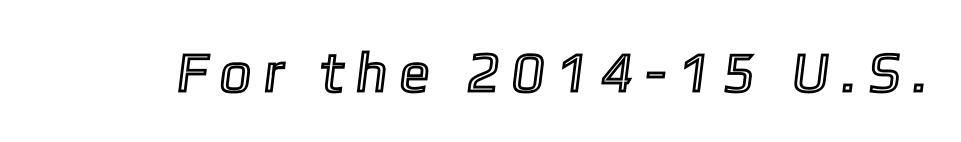
Q: Is the text underlined? A: No.
Q: Is the spacing between letters normal or unusually wide? A: Unusually wide.
Q: Width (condensed, normal, or wide)? A: Condensed.
Q: x-height? A: Medium.
Q: Monospaced? A: No.
